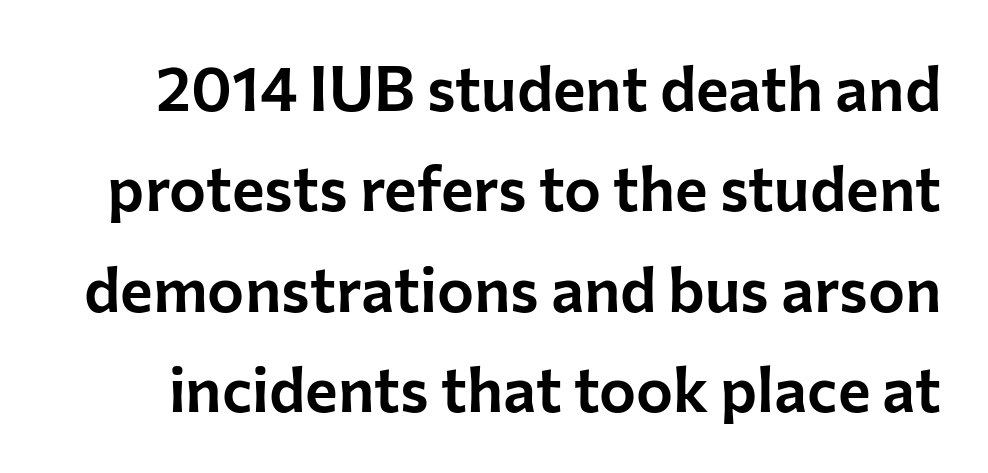
Think of a printed novel: that variable character pitch is what you see here. Nope, no serifs anywhere on these letters. Rule under the text: the space is simply empty. The type sits square on the baseline with zero lean.
